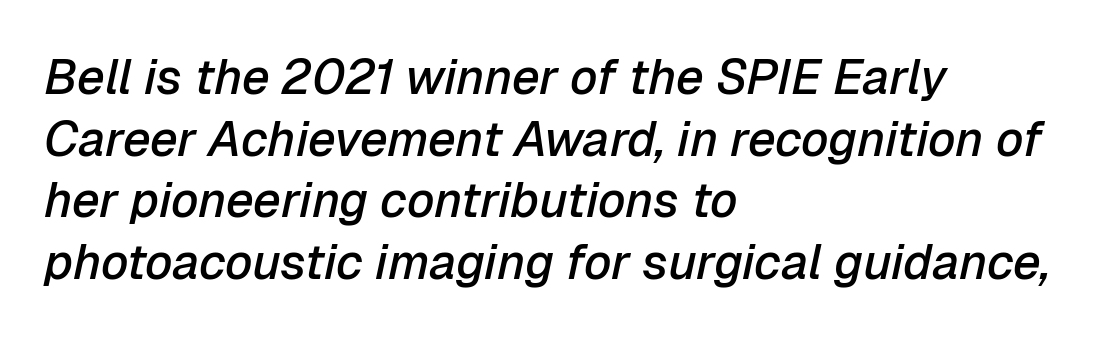
{"italic": "yes", "lean": "right", "slant_degrees": 12, "bold": "semi", "weight": "semibold", "width": "normal", "stroke_contrast": "low", "x_height": "medium", "monospaced": "no", "underline": "no", "align": "left", "line_spacing": "normal", "line_spacing_ratio": 1.26, "letter_spacing": "normal", "letter_spacing_em": 0.0, "glyph_px": 49}
